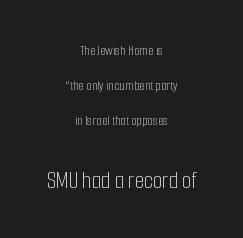
Q: Is the text bold? A: No.
Q: Is the text italic (slanted)? A: No, it is upright.
Q: Is the text underlined? A: No.
Q: How is the paragraph aligned? A: Centered.
Q: Is the spacing between letters normal or unusually wide? A: Normal.
Q: Is the spacing between lines tight, normal or loose? A: Loose.
Q: Which block of text is set in a larger size, the first (top) or the second (bottom)? A: The second (bottom) one.
